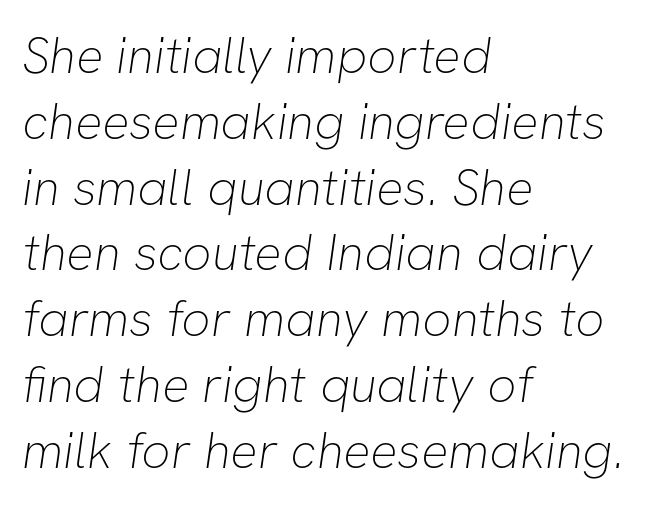
The image shows 51 px thin sans-serif type; set left-aligned, normal line spacing (1.29x), normal letter spacing, not underlined; low stroke contrast and a medium x-height.
